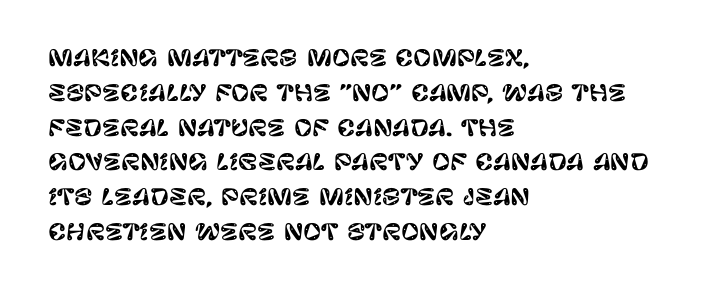
Q: Is the text italic (slanted)? A: Yes.
Q: Is the text underlined? A: No.
Q: How is the paragraph aligned? A: Left-aligned.
Q: Is the spacing between letters normal or unusually wide? A: Normal.
Q: Is the spacing between lines tight, normal or loose? A: Normal.
